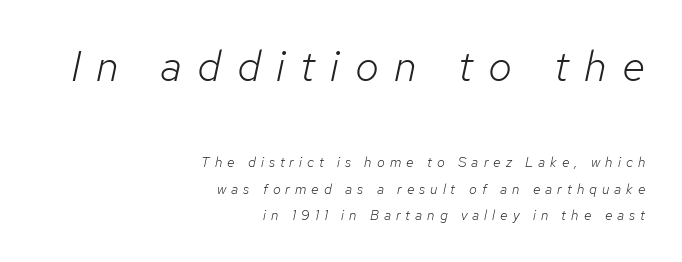
The image shows 43 px light type, italic (leaning right); set right-aligned, line spacing 1.88x, unusually wide letter spacing (+0.36 em), not underlined; the first (top) block is 3.07x larger; low stroke contrast and a medium x-height.
